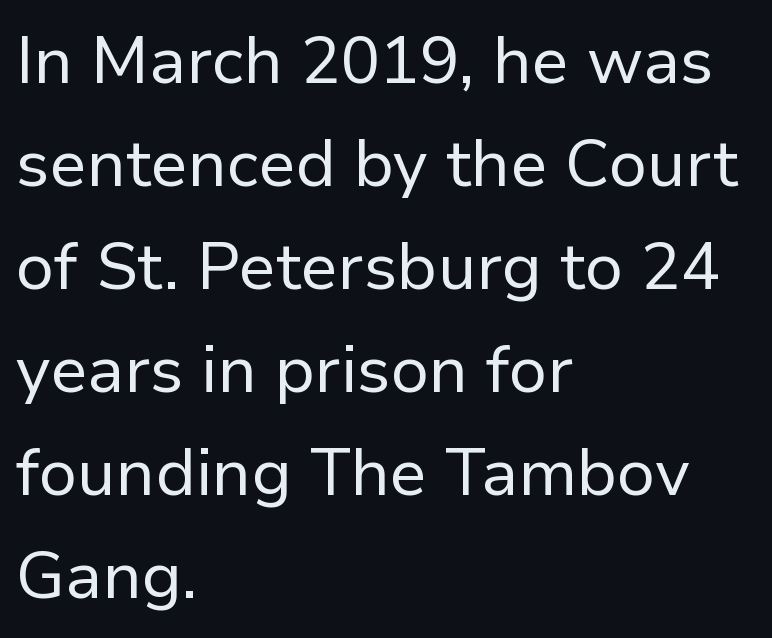
{"serif": "no", "italic": "no", "bold": "no", "weight": "regular", "width": "normal", "stroke_contrast": "low", "x_height": "medium", "monospaced": "no", "underline": "no", "align": "left", "line_spacing": "normal", "line_spacing_ratio": 1.56, "letter_spacing": "normal", "letter_spacing_em": 0.0, "glyph_px": 66}
